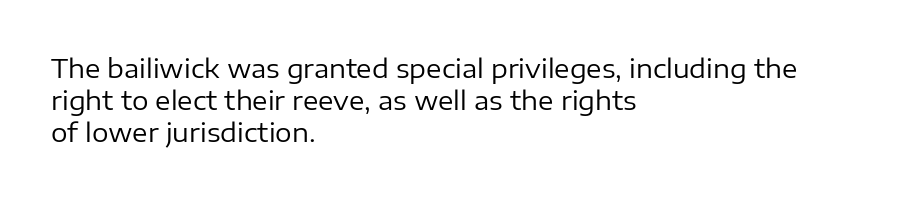
The image shows 26 px text type, upright; set left-aligned, line spacing 1.23x, normal letter spacing, not underlined.
